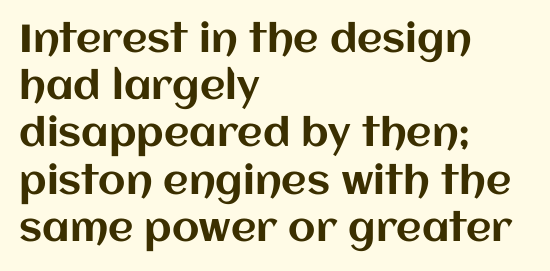
The image shows 39 px text type, upright; set left-aligned, line spacing 1.21x, normal letter spacing, not underlined; medium stroke contrast and a large x-height.
